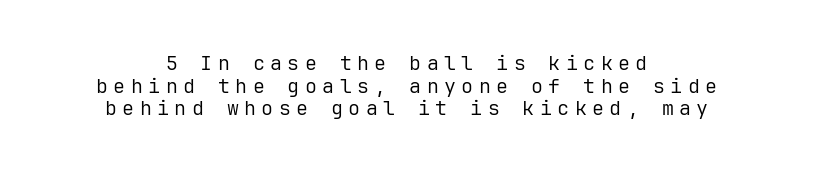
Q: Is the text bold? A: No.
Q: Is the text italic (slanted)? A: No, it is upright.
Q: Is the text underlined? A: No.
Q: How is the paragraph aligned? A: Centered.
Q: Is the spacing between letters normal or unusually wide? A: Unusually wide.
Q: Is the spacing between lines tight, normal or loose? A: Tight.
